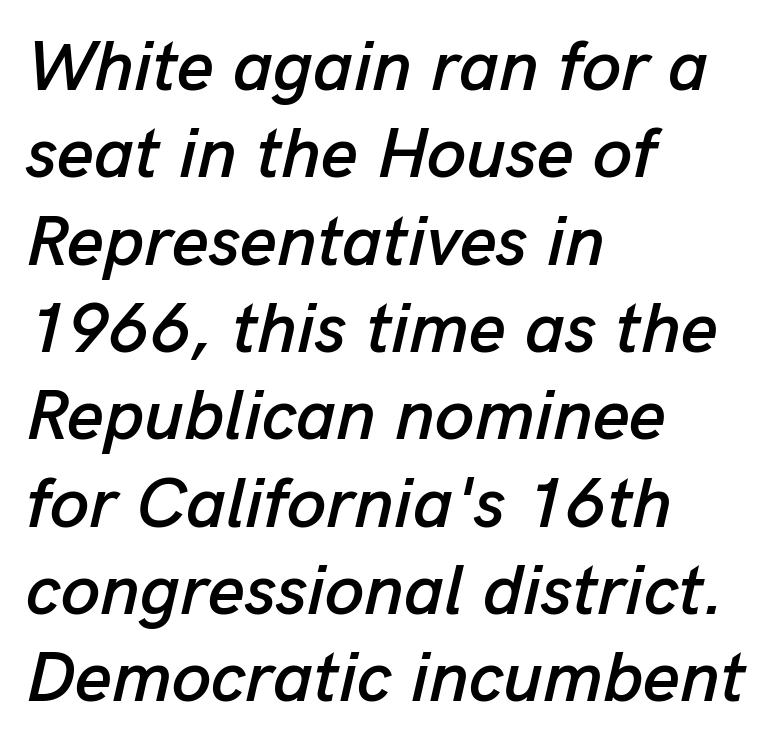
{"italic": "yes", "lean": "right", "slant_degrees": 13, "width": "normal", "stroke_contrast": "low", "x_height": "medium", "monospaced": "no", "underline": "no", "align": "left", "line_spacing_ratio": 1.23, "letter_spacing": "normal", "letter_spacing_em": 0.0, "glyph_px": 71}
